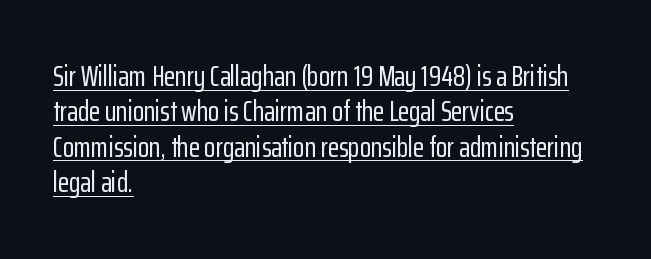
Q: Is the text italic (slanted)? A: No, it is upright.
Q: Is the typeface a serif or a sans-serif typeface? A: Sans-serif.
Q: Is the text underlined? A: Yes.
Q: How is the paragraph aligned? A: Left-aligned.
Q: Is the spacing between letters normal or unusually wide? A: Normal.
Q: Width (condensed, normal, or wide)? A: Condensed.
Q: Stroke contrast? A: Low.
Q: x-height? A: Medium.
Q: Monospaced? A: No.
